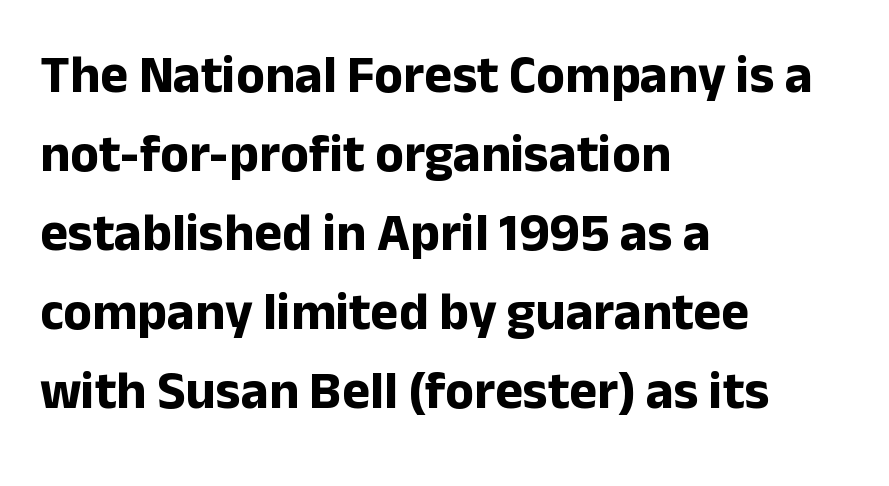
This is the regular roman posture of the typeface. Spacing between characters is what you'd get straight out of the box. The zone under the glyphs is completely vacant. Vertically, the passage feels balanced, rows spaced as you'd expect. As a designer I'd log this as weight 700, bold.
